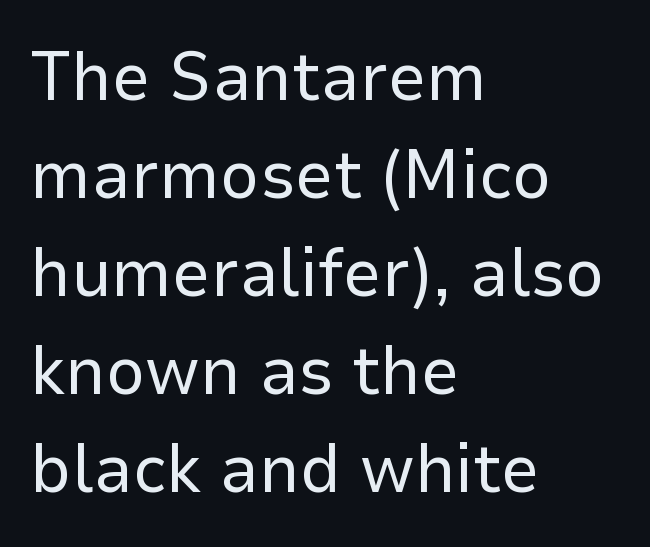
How would I describe the line gaps? Plain and ordinary. The foot of each line stays bare and open. Observe the absence of serifs on each vertical stroke in this sample. Ordinary non-slanted type is in use. Stems and bowls with no extra thickness — not bold. The rendering uses natural spacing where letterforms have individual widths.
